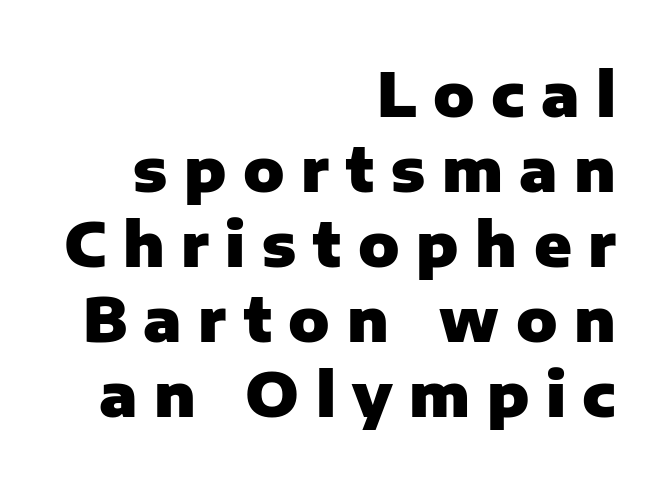
Q: Is the text bold? A: Yes.
Q: Is the text italic (slanted)? A: No, it is upright.
Q: Is the typeface a serif or a sans-serif typeface? A: Sans-serif.
Q: Is the text underlined? A: No.
Q: How is the paragraph aligned? A: Right-aligned.
Q: Is the spacing between letters normal or unusually wide? A: Unusually wide.
Q: Width (condensed, normal, or wide)? A: Normal.
Q: Stroke contrast? A: Low.
Q: x-height? A: Medium.
Q: Monospaced? A: No.
